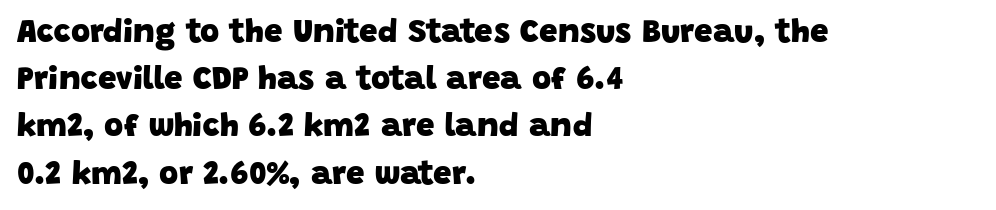
Q: Is the text bold? A: Yes.
Q: Is the typeface a serif or a sans-serif typeface? A: Sans-serif.
Q: Is the text underlined? A: No.
Q: How is the paragraph aligned? A: Left-aligned.
Q: Is the spacing between letters normal or unusually wide? A: Normal.
Q: Is the spacing between lines tight, normal or loose? A: Normal.
Q: Width (condensed, normal, or wide)? A: Normal.
Q: Stroke contrast? A: Low.
Q: x-height? A: Large.
Q: Monospaced? A: No.
